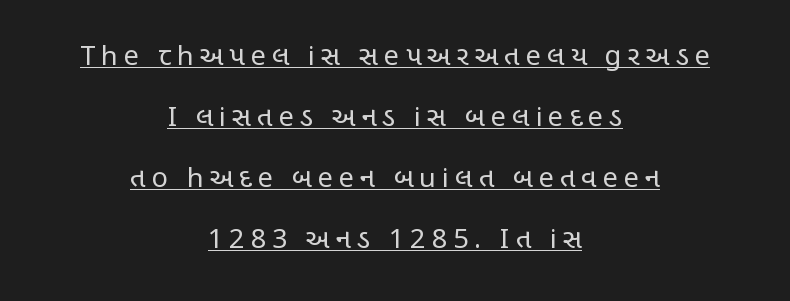
{"italic": "no", "bold": "no", "underline": "yes", "align": "center", "line_spacing": "loose", "line_spacing_ratio": 2.26, "letter_spacing": "wide", "letter_spacing_em": 0.22, "glyph_px": 27}
